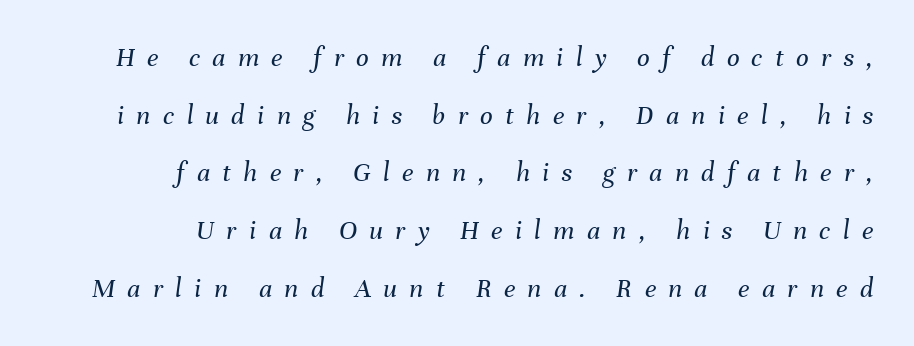
The image shows 28 px regular-weight type, italic (leaning right); set right-aligned, loose line spacing (2.06x), unusually wide letter spacing (+0.44 em), not underlined; medium stroke contrast and a medium x-height.
